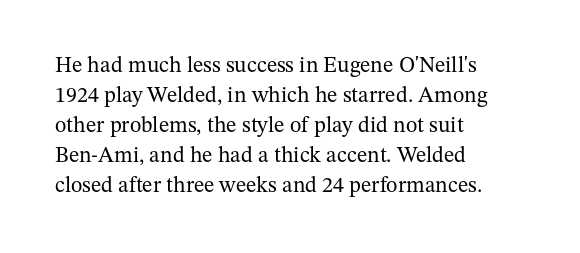
Reading down the column, the eye jumps a familiar distance to each next line. Left-aligned paragraph, ragged on the right. Check under the words: just untouched page. Nope, not italic — everything's standing straight.
